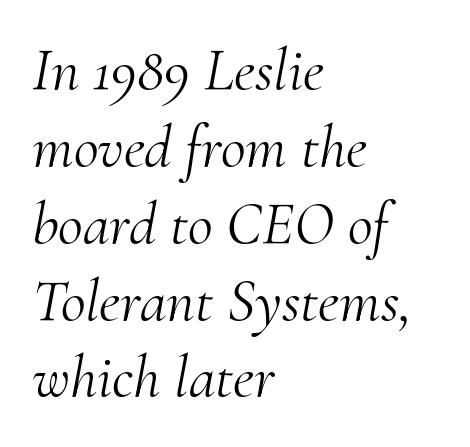
{"serif": "yes", "italic": "yes", "lean": "right", "slant_degrees": 10, "bold": "no", "weight": "light", "width": "normal", "stroke_contrast": "medium", "x_height": "small", "monospaced": "no", "underline": "no", "align": "left", "line_spacing": "normal", "line_spacing_ratio": 1.26, "letter_spacing": "normal", "letter_spacing_em": 0.0, "glyph_px": 61}
